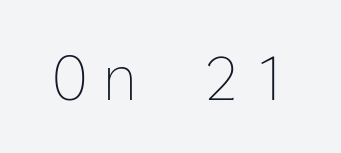
Q: Is the text bold? A: No.
Q: Is the text italic (slanted)? A: No, it is upright.
Q: Is the text underlined? A: No.
Q: Is the spacing between letters normal or unusually wide? A: Unusually wide.
Q: Width (condensed, normal, or wide)? A: Normal.
Q: Stroke contrast? A: Low.
Q: x-height? A: Medium.
Q: Monospaced? A: Yes.
